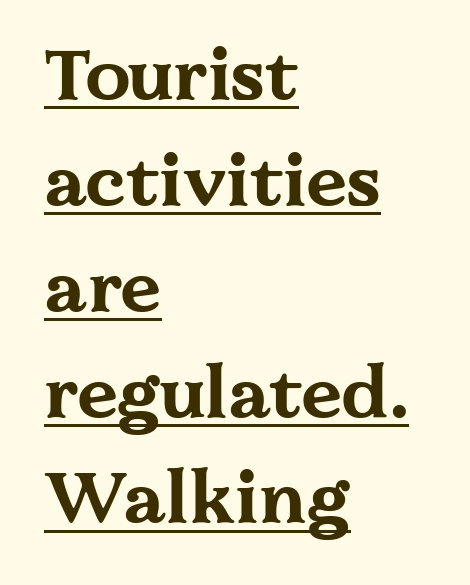
Left-aligned paragraph, ragged on the right. The line texture is even and compact thanks to regular tracking. Emphasis is given by a line drawn under the lettering. Caption: bold face, heavy strokes.
